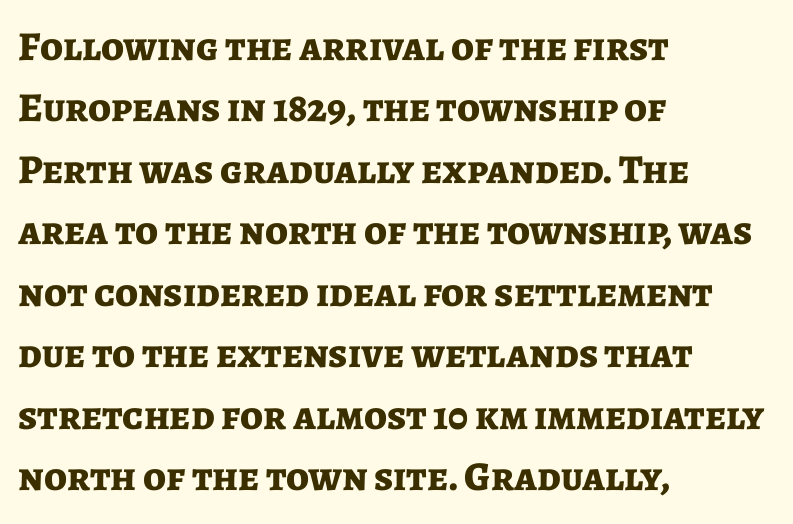
{"serif": "no", "italic": "no", "bold": "yes", "weight": "bold", "width": "normal", "stroke_contrast": "low", "x_height": "medium", "monospaced": "no", "underline": "no", "align": "left", "line_spacing": "normal", "line_spacing_ratio": 1.5, "letter_spacing": "normal", "letter_spacing_em": 0.0, "glyph_px": 41}
